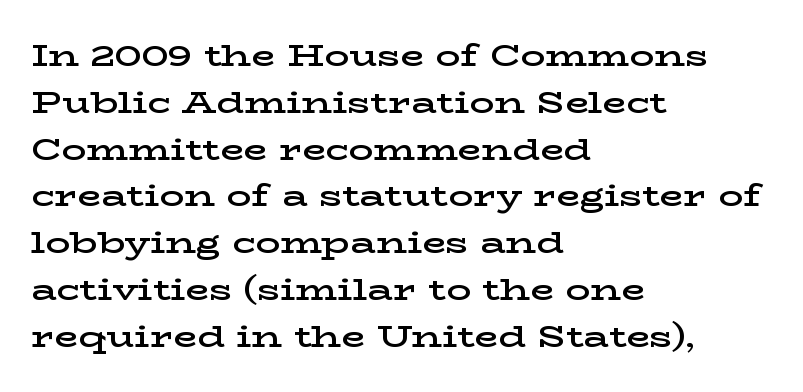
The image shows 31 px semibold, wide serif type, upright; set left-aligned, normal line spacing (1.51x), normal letter spacing, not underlined; low stroke contrast and a medium x-height.
